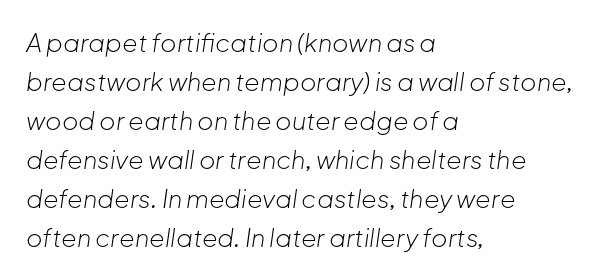
This sample is left-justified, so line endings fall wherever the words run out. Weight class: somewhere from thin through regular. The glyphs are unaccompanied by any horizontal stroke below them. In terms of letterspacing, this is plain default setting.
